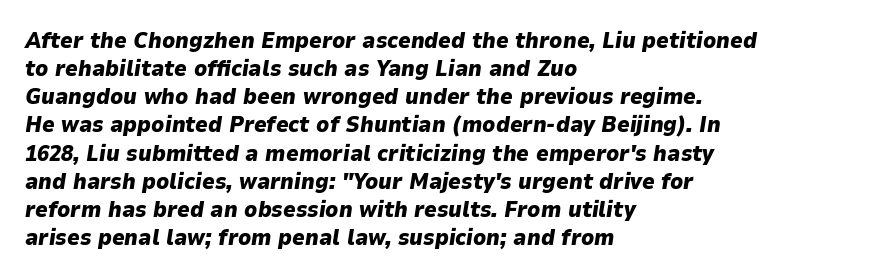
Q: Is the text bold? A: Yes.
Q: Is the text italic (slanted)? A: Yes, it leans right by about 9 degrees.
Q: Is the text underlined? A: No.
Q: How is the paragraph aligned? A: Left-aligned.
Q: Is the spacing between letters normal or unusually wide? A: Normal.
Q: Is the spacing between lines tight, normal or loose? A: Normal.
